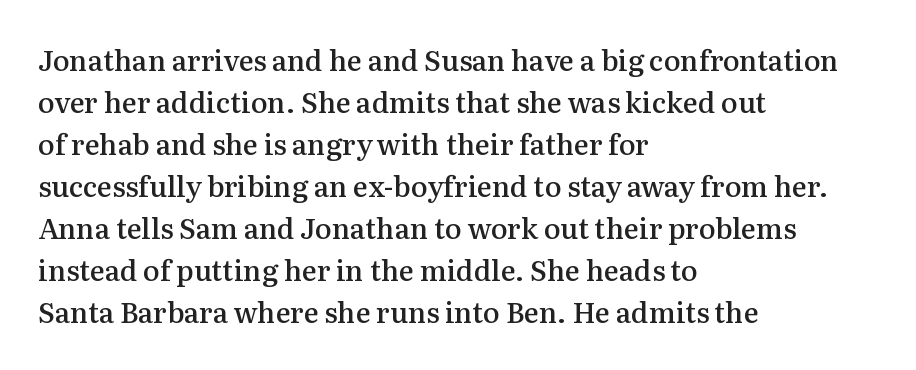
The image shows 28 px semibold serif type, upright; set left-aligned, normal line spacing (1.5x), normal letter spacing, not underlined; medium stroke contrast and a medium x-height.
